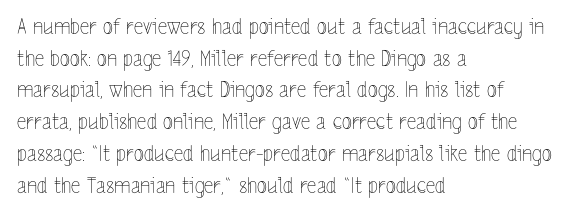
Style check: upright. Leftover space on each line is placed entirely after the last word. The rows are spaced the way most documents space them. The font is comparable to plain body text, perhaps lighter. Honestly, there is no underline to notice here at all. Nobody touched the tracking dial on this one.
